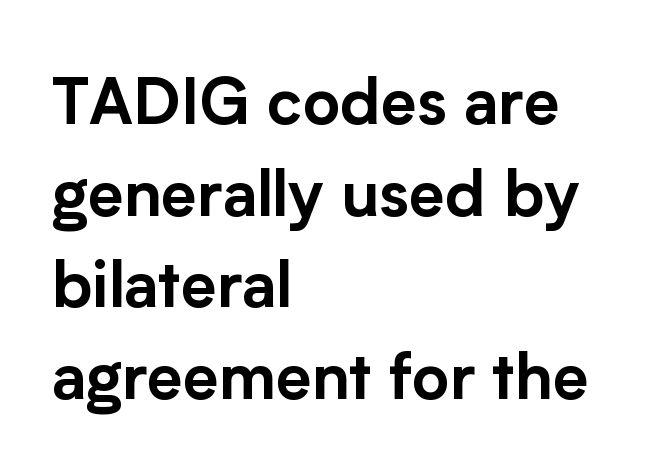
Q: Is the text italic (slanted)? A: No, it is upright.
Q: Is the typeface a serif or a sans-serif typeface? A: Sans-serif.
Q: Is the text underlined? A: No.
Q: How is the paragraph aligned? A: Left-aligned.
Q: Is the spacing between letters normal or unusually wide? A: Normal.
Q: Is the spacing between lines tight, normal or loose? A: Normal.
Q: Width (condensed, normal, or wide)? A: Normal.
Q: Stroke contrast? A: Low.
Q: x-height? A: Medium.
Q: Monospaced? A: No.
